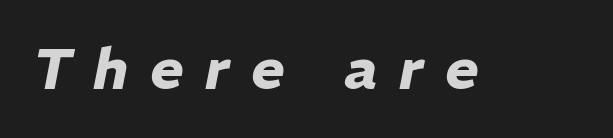
Do the characters align in a grid? No, the font is proportional. Every letter is thick-stroked: bold, no question. Looking at the ascenders, they clearly lean. Display-style spreading of the glyphs; the letterfit is very open. The specimen omits any rule beneath the text block's lines.
